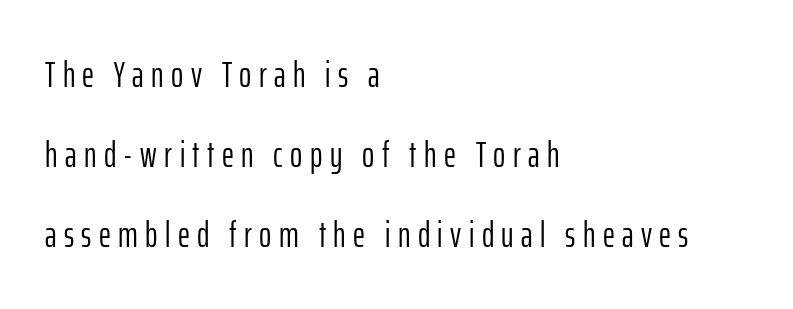
The image shows 37 px light, condensed sans-serif type, upright; set left-aligned, loose line spacing (2.16x), unusually wide letter spacing (+0.2 em), not underlined; low stroke contrast and a medium x-height.
